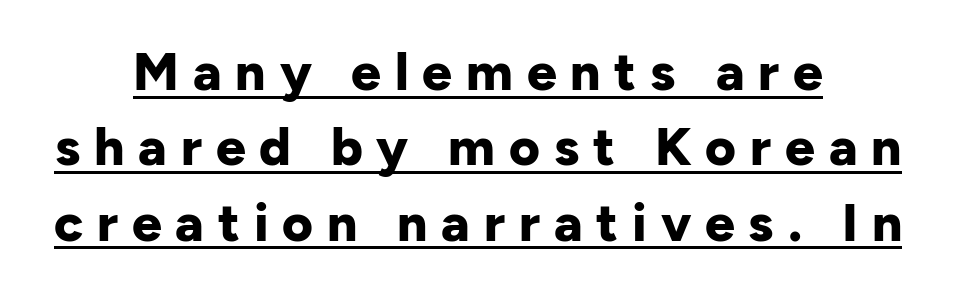
{"serif": "no", "italic": "no", "bold": "yes", "weight": "bold", "width": "normal", "stroke_contrast": "low", "x_height": "medium", "monospaced": "no", "underline": "yes", "align": "center", "line_spacing": "normal", "line_spacing_ratio": 1.42, "letter_spacing": "wide", "letter_spacing_em": 0.26, "glyph_px": 53}
